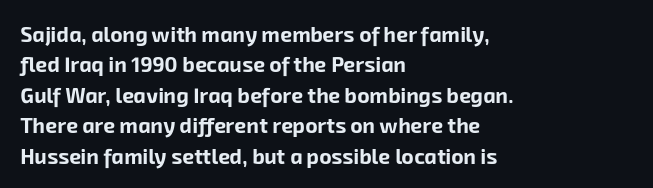
{"bold": "yes", "underline": "no", "align": "left", "line_spacing": "normal", "line_spacing_ratio": 1.45, "letter_spacing": "normal", "letter_spacing_em": 0.0, "glyph_px": 21}
